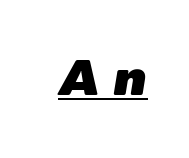
{"italic": "yes", "lean": "right", "slant_degrees": 9, "width": "normal", "stroke_contrast": "low", "x_height": "medium", "monospaced": "no", "underline": "yes", "letter_spacing": "wide", "letter_spacing_em": 0.27, "glyph_px": 51}
